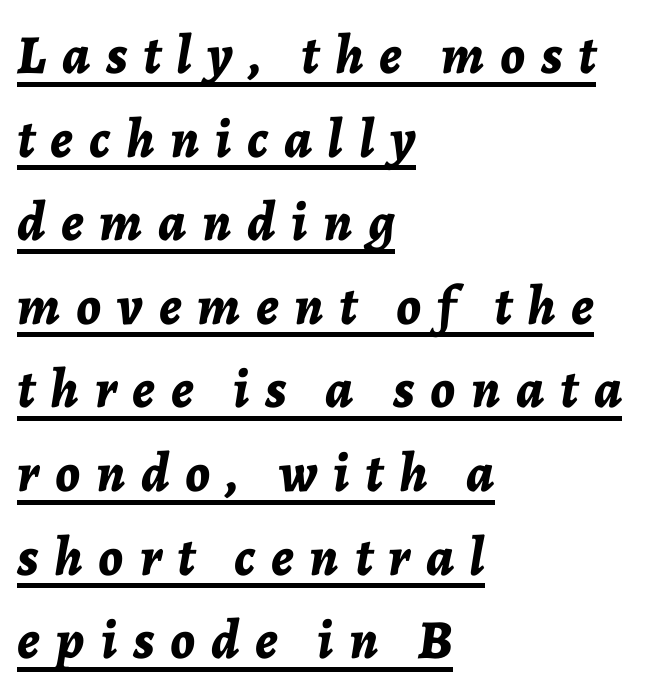
The passage shown has open, widely tracked lettering throughout. Emphasis by weight is at full strength: bold. Looks like regular typesetting: each glyph gets only the width it needs. Compared with ordinary roman type, these characters are visibly tilted. The string is rendered with underlining switched on. The line-height multiplier appears to be the usual default.
